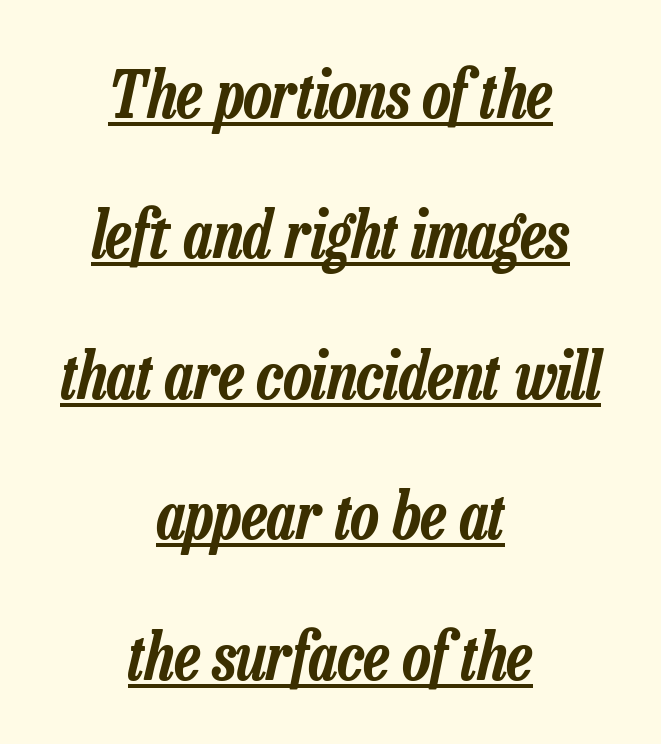
The rendering uses the underline text-decoration. Horizontal bands of white between lines are thick stripes. Do the characters align in a grid? No, the font is proportional. This rendering leaves character spacing at its baseline value.
